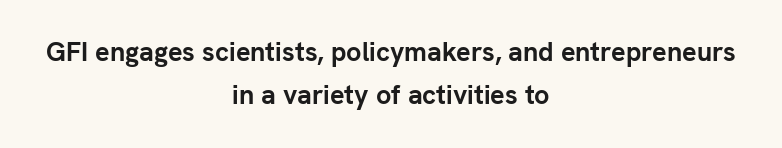
Quick note: not italic, upright. Quick note: underline off. Leftover space on each line is divided equally before and after the words. The characters look thick and weighty, a clear bold. Vertically, the passage feels balanced, rows spaced as you'd expect. The rendering keeps characters at their native spacing.
